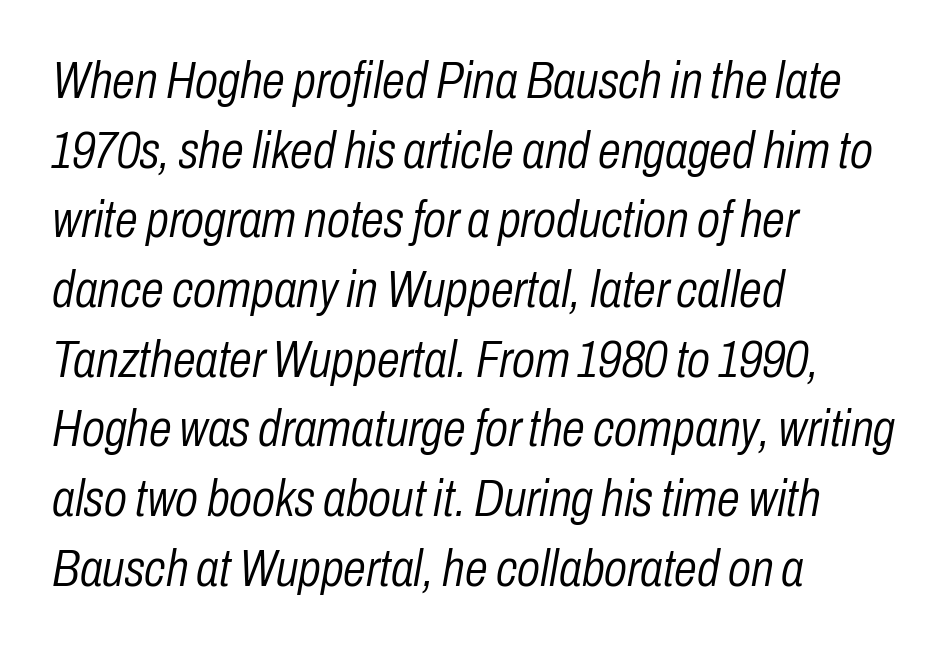
Q: Is the text bold? A: No.
Q: Is the text italic (slanted)? A: Yes, it leans right by about 10 degrees.
Q: Is the text underlined? A: No.
Q: How is the paragraph aligned? A: Left-aligned.
Q: Is the spacing between letters normal or unusually wide? A: Normal.
Q: Is the spacing between lines tight, normal or loose? A: Normal.
Q: Width (condensed, normal, or wide)? A: Condensed.
Q: Stroke contrast? A: Low.
Q: x-height? A: Medium.
Q: Monospaced? A: No.
